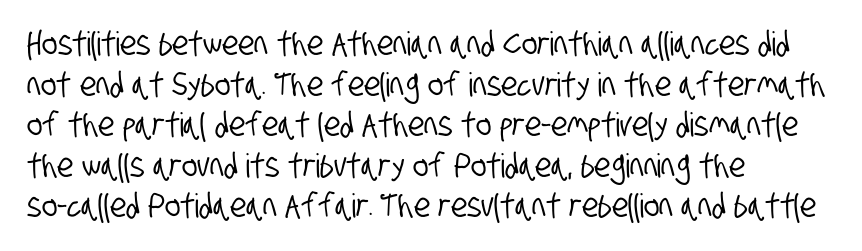
Q: Is the typeface a serif or a sans-serif typeface? A: Sans-serif.
Q: Is the text underlined? A: No.
Q: How is the paragraph aligned? A: Left-aligned.
Q: Is the spacing between letters normal or unusually wide? A: Normal.
Q: Width (condensed, normal, or wide)? A: Condensed.
Q: Stroke contrast? A: Low.
Q: x-height? A: Large.
Q: Monospaced? A: No.
